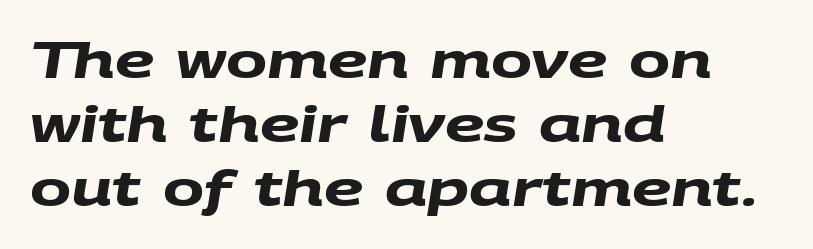
The passage shown is typed in a proportional face where columns would drift. The text was rendered using a sans face with plain stroke endings. The passage shown has conventional tracking throughout. Every row of glyphs begins at an identical x-position on the left.
